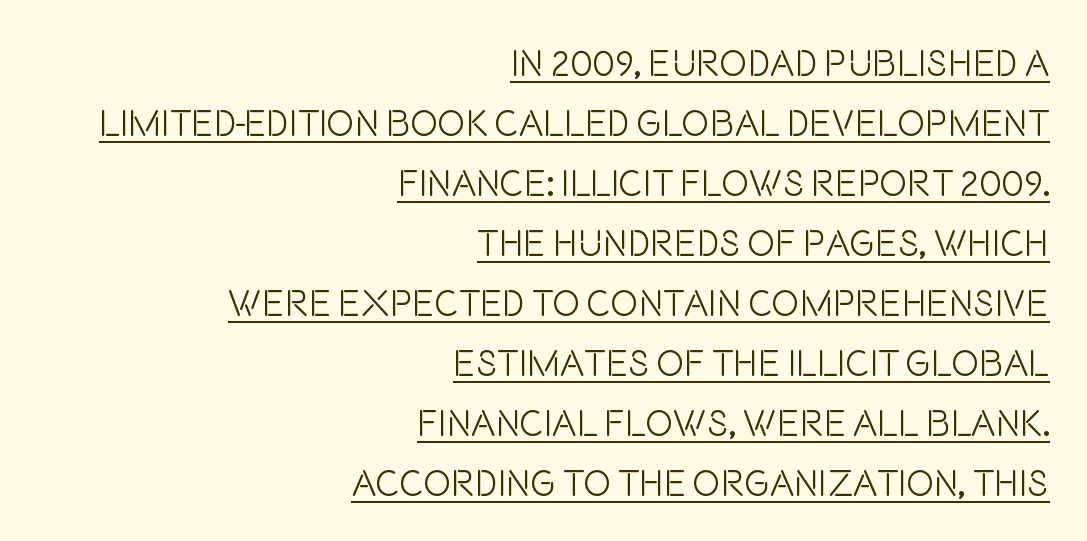
This sample uses an upright cut, with every glyph sitting square on the baseline. Each word holds together tightly as a unit, with standard inter-letter gaps. Each letter keeps its own natural width here, so spacing adapts to shape. This sample keeps an unexceptional amount of space between lines.
